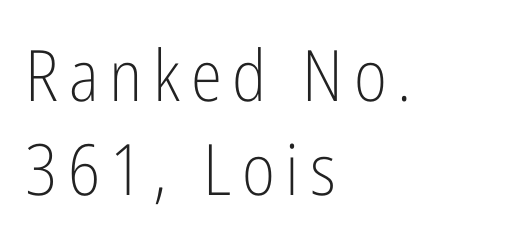
Q: Is the text bold? A: No.
Q: Is the text italic (slanted)? A: No, it is upright.
Q: Is the typeface a serif or a sans-serif typeface? A: Sans-serif.
Q: Is the text underlined? A: No.
Q: How is the paragraph aligned? A: Left-aligned.
Q: Is the spacing between lines tight, normal or loose? A: Normal.
Q: Width (condensed, normal, or wide)? A: Condensed.
Q: Stroke contrast? A: Low.
Q: x-height? A: Medium.
Q: Monospaced? A: No.
